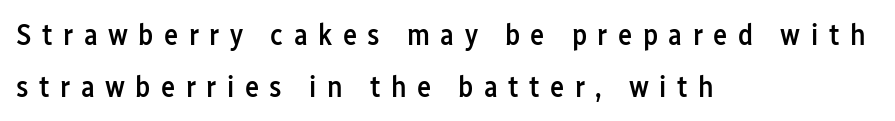
Q: Is the text bold? A: Semi-bold.
Q: Is the text italic (slanted)? A: No, it is upright.
Q: Is the typeface a serif or a sans-serif typeface? A: Sans-serif.
Q: Is the text underlined? A: No.
Q: How is the paragraph aligned? A: Left-aligned.
Q: Is the spacing between letters normal or unusually wide? A: Unusually wide.
Q: Width (condensed, normal, or wide)? A: Condensed.
Q: Stroke contrast? A: Low.
Q: x-height? A: Medium.
Q: Monospaced? A: No.
